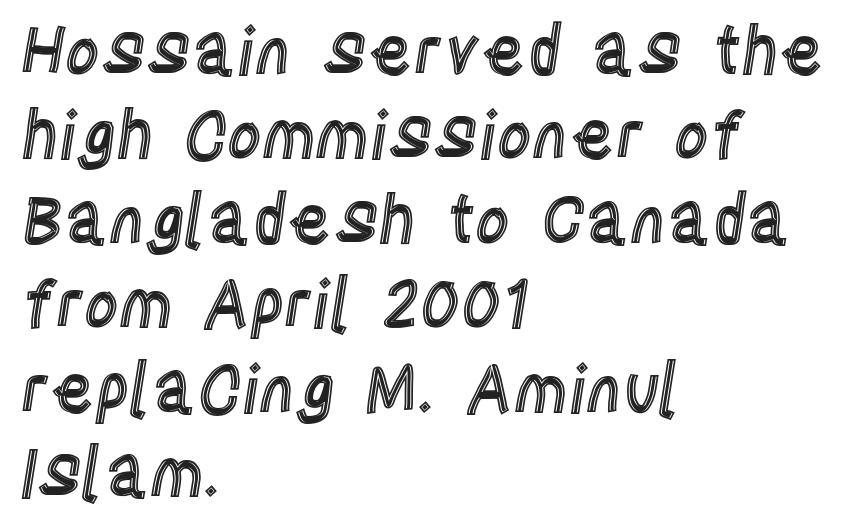
{"width": "condensed", "x_height": "large", "monospaced": "no", "underline": "no", "align": "left", "line_spacing": "normal", "line_spacing_ratio": 1.26, "letter_spacing": "normal", "letter_spacing_em": 0.0, "glyph_px": 67}
